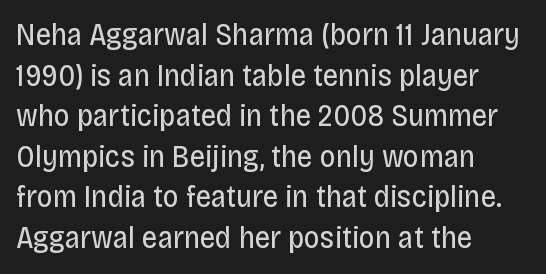
The line texture is even and compact thanks to regular tracking. Each letter keeps its own natural width here, so spacing adapts to shape. The font's upright variant was chosen for this text. The designer went with a sans here, leaving each stem footless. Vertical stems look standard width or narrower in stroke. Visually the block forms a straight wall on the left and a jagged coastline on the right.
